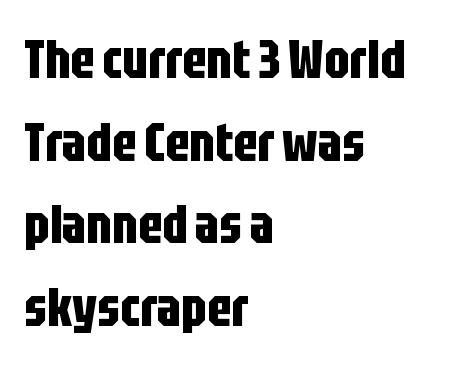
The image shows 54 px bold, condensed sans-serif type, upright; set left-aligned, normal line spacing (1.53x), normal letter spacing, not underlined; low stroke contrast and a large x-height.
